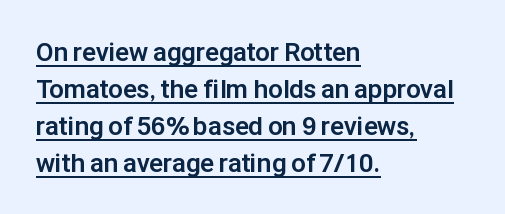
Q: Is the text bold? A: Yes.
Q: Is the text italic (slanted)? A: No, it is upright.
Q: Is the text underlined? A: Yes.
Q: How is the paragraph aligned? A: Left-aligned.
Q: Is the spacing between letters normal or unusually wide? A: Normal.
Q: Is the spacing between lines tight, normal or loose? A: Normal.
